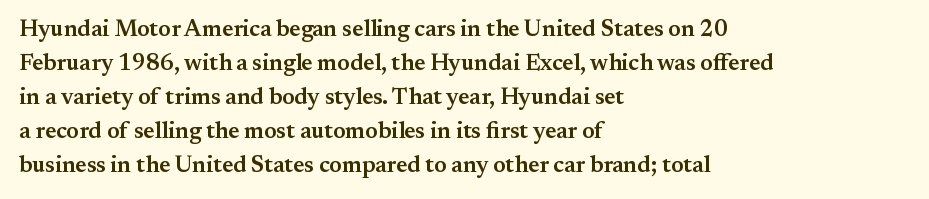
{"italic": "no", "bold": "semi", "underline": "no", "align": "left", "line_spacing": "normal", "line_spacing_ratio": 1.48, "letter_spacing": "normal", "letter_spacing_em": 0.0, "glyph_px": 23}
